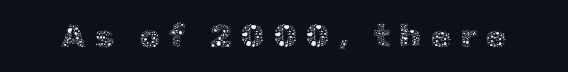
Q: Is the text bold? A: No.
Q: Is the text italic (slanted)? A: No, it is upright.
Q: Is the text underlined? A: No.
Q: Is the spacing between letters normal or unusually wide? A: Unusually wide.
Q: Width (condensed, normal, or wide)? A: Normal.
Q: x-height? A: Medium.
Q: Monospaced? A: No.
